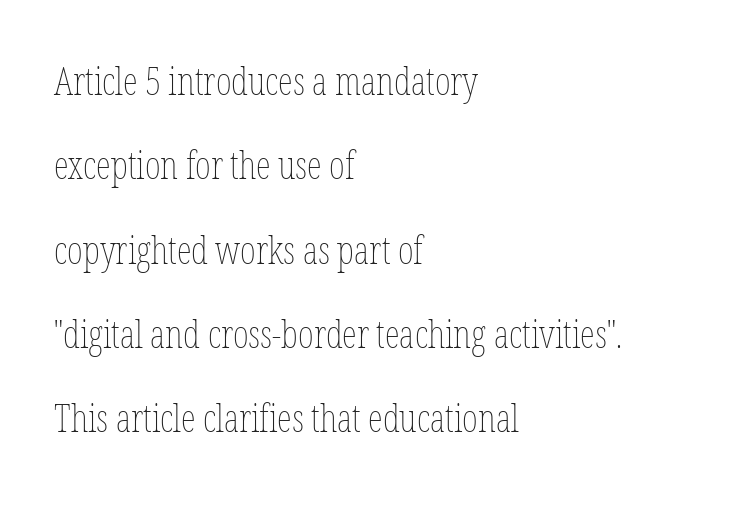
This is not heavy type; no bold has been used. Each row of text sits above clean, open space. Baseline-to-baseline distance is far greater than the letter height. The letters advance in unequal steps, a hallmark of proportional type. The compositor pushed each line to the left boundary. A typesetter would call this zero additional tracking.
